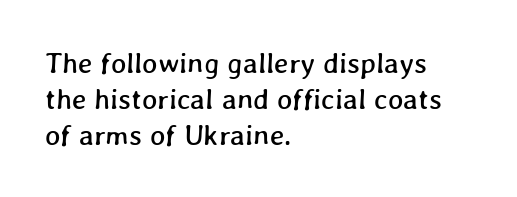
Q: Is the text underlined? A: No.
Q: How is the paragraph aligned? A: Left-aligned.
Q: Is the spacing between letters normal or unusually wide? A: Normal.
Q: Width (condensed, normal, or wide)? A: Normal.
Q: Stroke contrast? A: Low.
Q: x-height? A: Medium.
Q: Monospaced? A: No.
